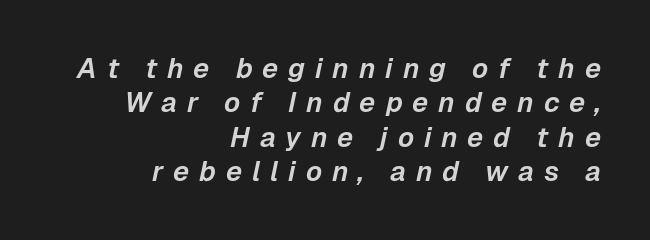
Q: Is the text italic (slanted)? A: Yes, it leans right by about 12 degrees.
Q: Is the text underlined? A: No.
Q: How is the paragraph aligned? A: Right-aligned.
Q: Is the spacing between letters normal or unusually wide? A: Unusually wide.
Q: Width (condensed, normal, or wide)? A: Normal.
Q: Stroke contrast? A: Low.
Q: x-height? A: Medium.
Q: Monospaced? A: No.
